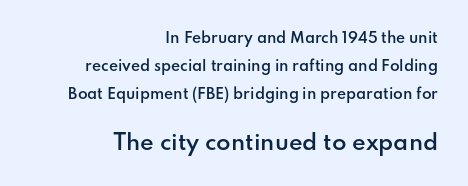
Q: Is the text bold? A: Semi-bold.
Q: Is the text italic (slanted)? A: No, it is upright.
Q: Is the text underlined? A: No.
Q: How is the paragraph aligned? A: Right-aligned.
Q: Is the spacing between letters normal or unusually wide? A: Normal.
Q: Is the spacing between lines tight, normal or loose? A: Loose.
Q: Which block of text is set in a larger size, the first (top) or the second (bottom)? A: The second (bottom) one.
